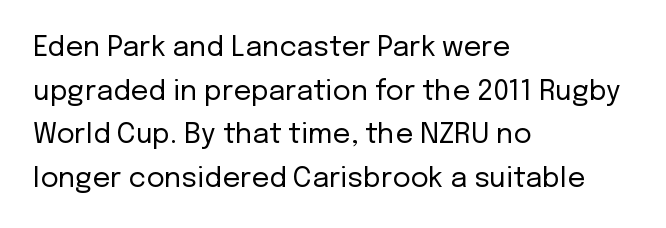
The image shows 28 px regular-weight sans-serif type, upright; set left-aligned, normal line spacing (1.56x), normal letter spacing, not underlined; low stroke contrast and a medium x-height.
